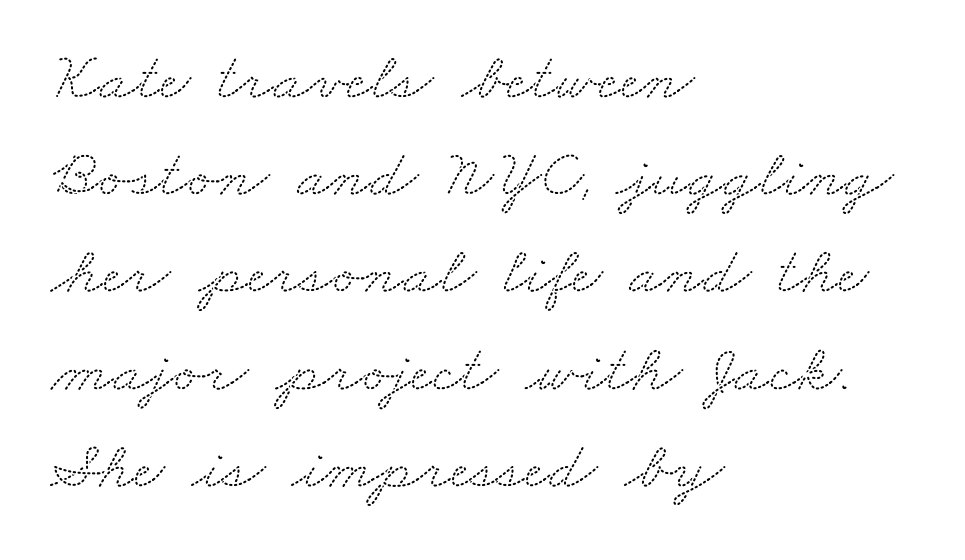
The image shows 68 px wide serif type; set left-aligned, normal line spacing (1.43x), normal letter spacing, not underlined; medium stroke contrast and a small x-height.
